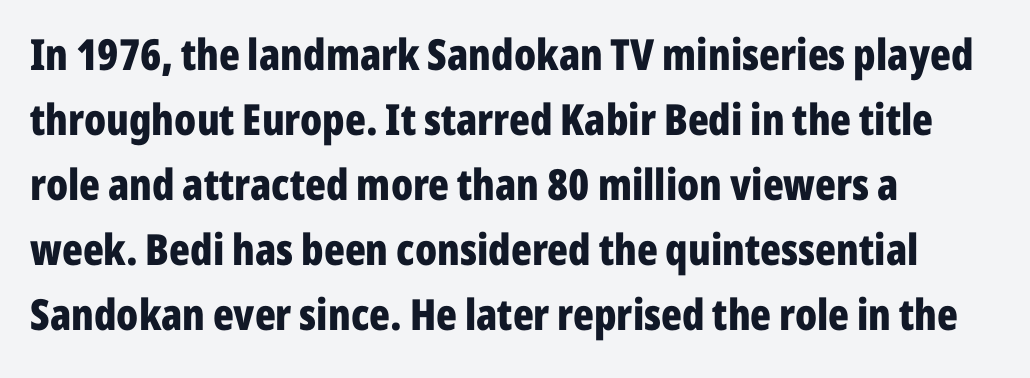
Q: Is the text bold? A: Yes.
Q: Is the text italic (slanted)? A: No, it is upright.
Q: Is the typeface a serif or a sans-serif typeface? A: Sans-serif.
Q: Is the text underlined? A: No.
Q: How is the paragraph aligned? A: Left-aligned.
Q: Is the spacing between letters normal or unusually wide? A: Normal.
Q: Is the spacing between lines tight, normal or loose? A: Normal.
Q: Width (condensed, normal, or wide)? A: Condensed.
Q: Stroke contrast? A: Low.
Q: x-height? A: Medium.
Q: Monospaced? A: No.
